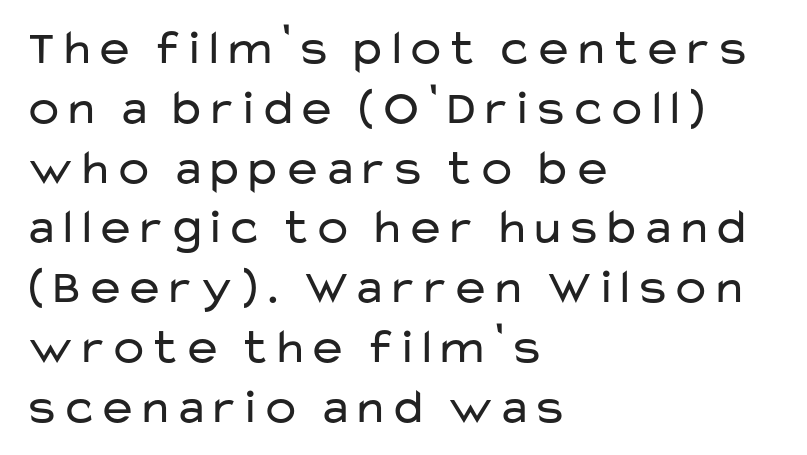
The image shows 49 px regular-weight, wide sans-serif type, upright; set left-aligned, line spacing 1.22x, normal letter spacing, not underlined; low stroke contrast and a medium x-height.
